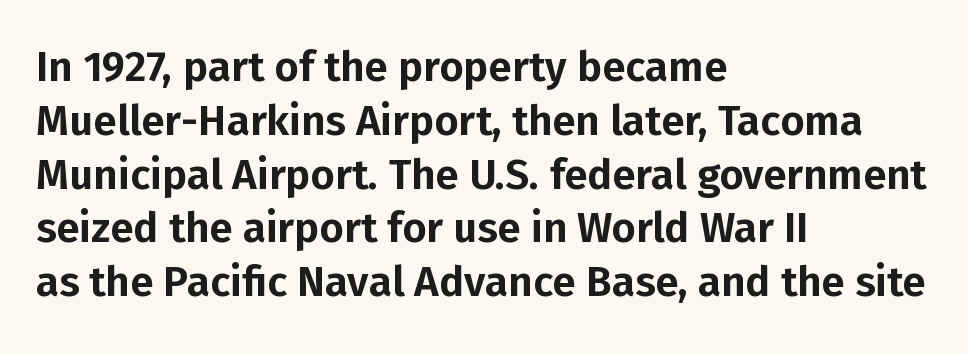
Q: Is the text italic (slanted)? A: No, it is upright.
Q: Is the typeface a serif or a sans-serif typeface? A: Sans-serif.
Q: Is the text underlined? A: No.
Q: How is the paragraph aligned? A: Left-aligned.
Q: Is the spacing between letters normal or unusually wide? A: Normal.
Q: Is the spacing between lines tight, normal or loose? A: Normal.
Q: Width (condensed, normal, or wide)? A: Normal.
Q: Stroke contrast? A: Low.
Q: x-height? A: Medium.
Q: Monospaced? A: No.
